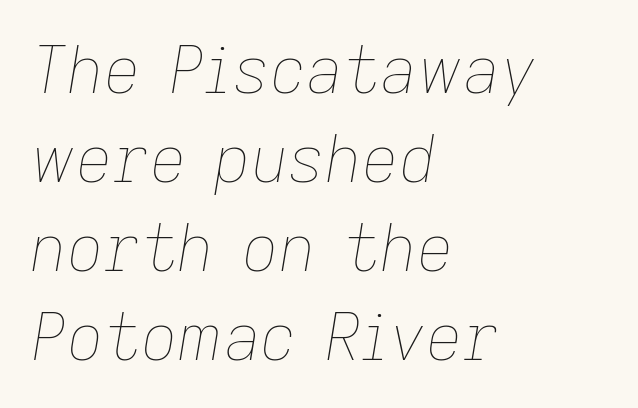
Q: Is the text bold? A: No.
Q: Is the text italic (slanted)? A: Yes, it leans right by about 9 degrees.
Q: Is the text underlined? A: No.
Q: How is the paragraph aligned? A: Left-aligned.
Q: Is the spacing between letters normal or unusually wide? A: Normal.
Q: Is the spacing between lines tight, normal or loose? A: Normal.
Q: Width (condensed, normal, or wide)? A: Normal.
Q: Stroke contrast? A: Low.
Q: x-height? A: Medium.
Q: Monospaced? A: No.
